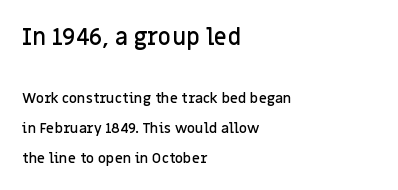
The image shows 23 px text type, upright; set left-aligned, loose line spacing (2.12x), normal letter spacing, not underlined; the first (top) block is 1.64x larger.
